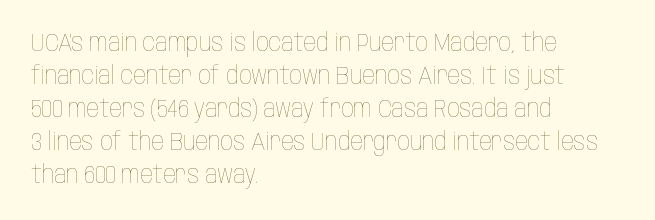
The image shows 25 px text type, upright; set left-aligned, normal line spacing (1.32x), normal letter spacing, not underlined.
